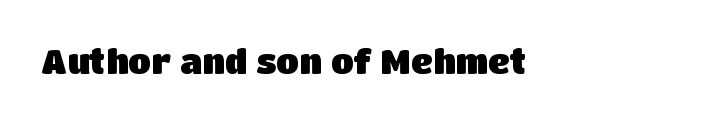
{"serif": "no", "italic": "no", "bold": "yes", "weight": "heavy", "width": "normal", "stroke_contrast": "low", "x_height": "large", "monospaced": "no", "underline": "no", "letter_spacing": "normal", "letter_spacing_em": 0.0, "glyph_px": 33}
